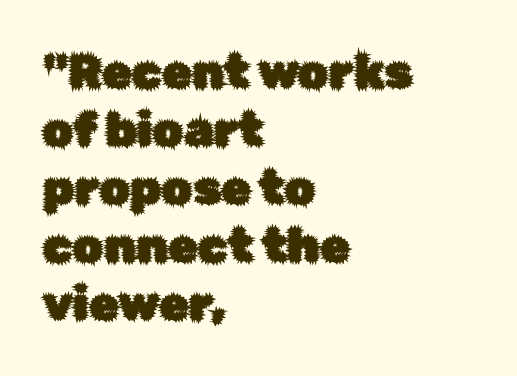
Q: Is the text italic (slanted)? A: No, it is upright.
Q: Is the typeface a serif or a sans-serif typeface? A: Sans-serif.
Q: Is the text underlined? A: No.
Q: How is the paragraph aligned? A: Left-aligned.
Q: Is the spacing between letters normal or unusually wide? A: Normal.
Q: Width (condensed, normal, or wide)? A: Normal.
Q: Stroke contrast? A: Low.
Q: x-height? A: Medium.
Q: Monospaced? A: No.
